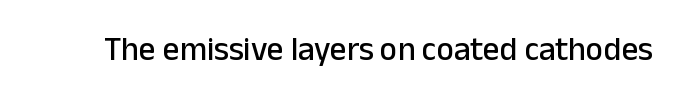
Is the letter spacing exaggerated? No — it looks like the ordinary default. A clean baseline with only descenders dipping below it. Is this a sans? Yes — the strokes have no serifs. Character widths vary here, with narrow letters taking less room than wide ones. Unlike italic type, these characters show no tilt at all.
